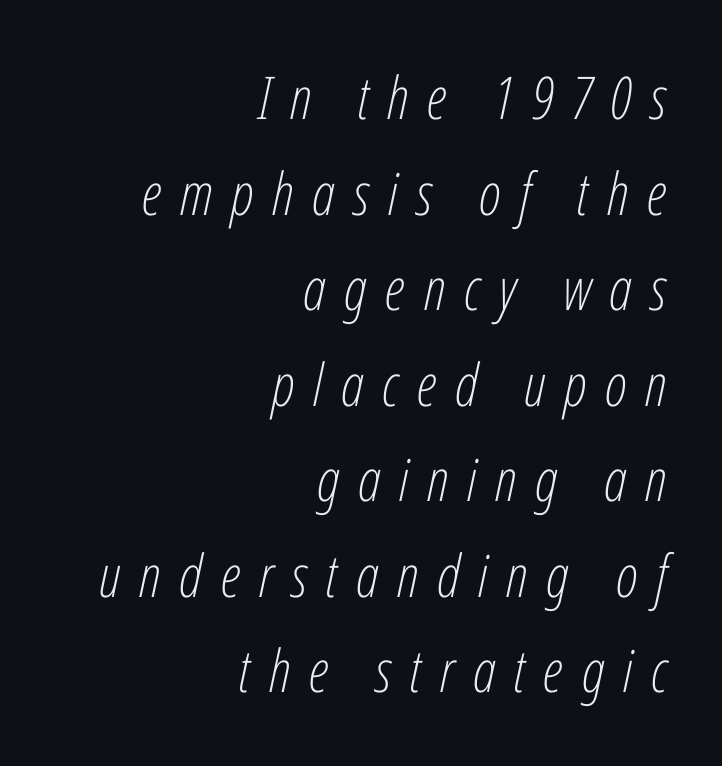
The gap between lines stays unmarked. Alignment: flush right. Horizontal bands of white between lines are of average thickness. Looks like regular typesetting: each glyph gets only the width it needs. The gaps between neighbouring characters are conspicuously large. Is the type slanted? Yes — the strokes lean at a clear angle.
